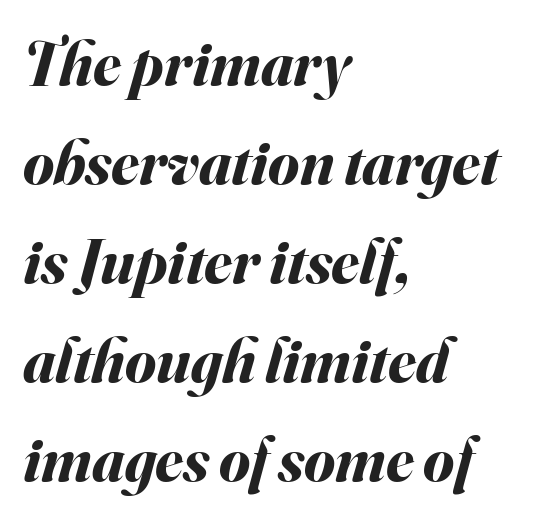
The image shows 63 px bold type, italic (leaning right); set left-aligned, normal line spacing (1.57x), normal letter spacing, not underlined; medium stroke contrast and a small x-height.
